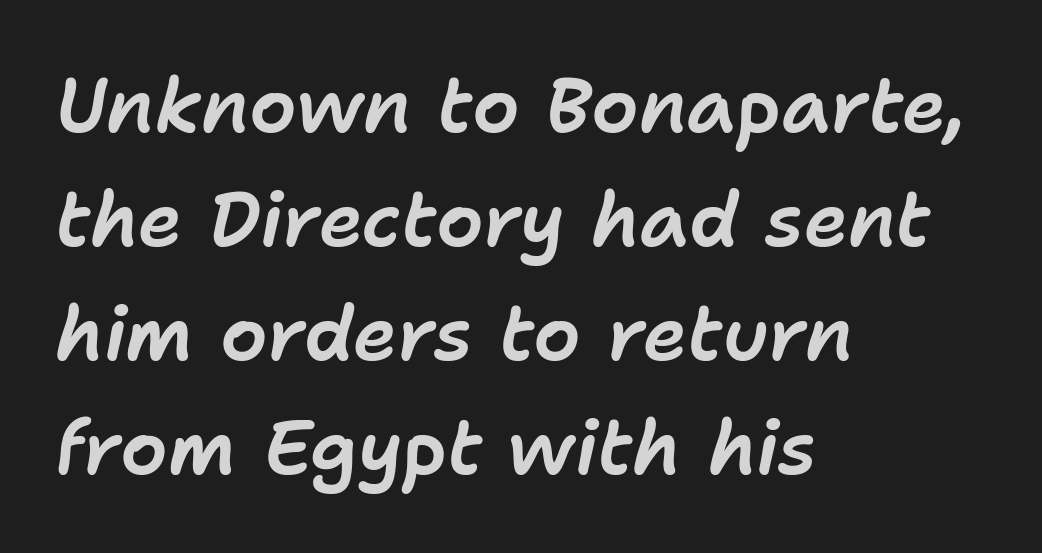
Italic? Definitely — the glyphs are oblique. Anything drawn beneath the words? Only blank space. Where is the straight margin? On the left. Think of a printed novel: that variable character pitch is what you see here.
